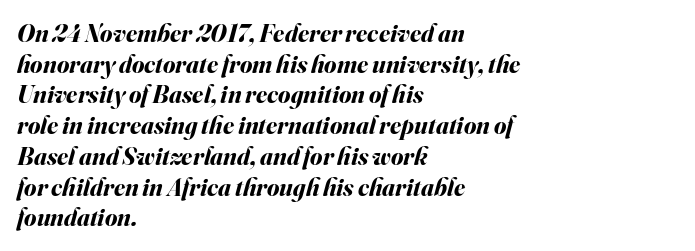
Q: Is the text bold? A: Yes.
Q: Is the text italic (slanted)? A: Yes, it leans right by about 16 degrees.
Q: Is the text underlined? A: No.
Q: How is the paragraph aligned? A: Left-aligned.
Q: Is the spacing between letters normal or unusually wide? A: Normal.
